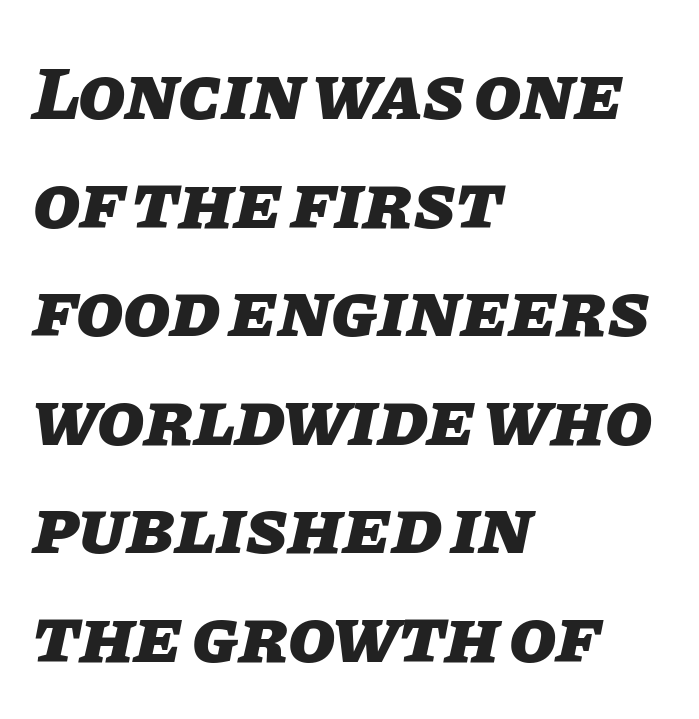
Q: Is the text bold? A: Yes.
Q: Is the text italic (slanted)? A: Yes, it leans right by about 11 degrees.
Q: Is the text underlined? A: No.
Q: How is the paragraph aligned? A: Left-aligned.
Q: Is the spacing between letters normal or unusually wide? A: Normal.
Q: Is the spacing between lines tight, normal or loose? A: Normal.
Q: Width (condensed, normal, or wide)? A: Normal.
Q: Stroke contrast? A: Low.
Q: x-height? A: Large.
Q: Monospaced? A: No.
